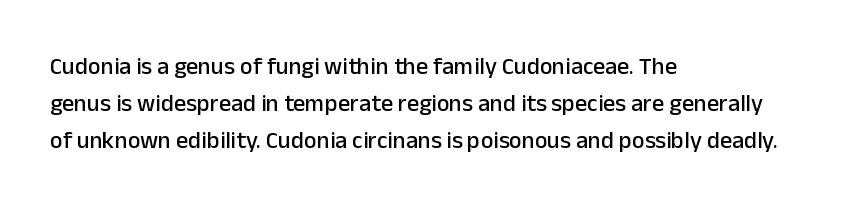
Q: Is the text italic (slanted)? A: No, it is upright.
Q: Is the text underlined? A: No.
Q: How is the paragraph aligned? A: Left-aligned.
Q: Is the spacing between letters normal or unusually wide? A: Normal.
Q: Is the spacing between lines tight, normal or loose? A: Normal.
